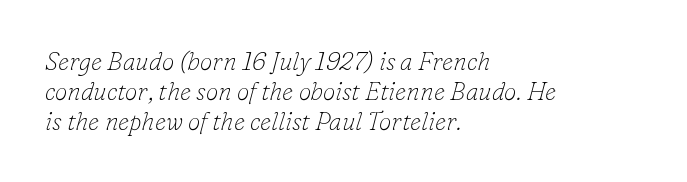
{"italic": "yes", "lean": "right", "slant_degrees": 16, "bold": "no", "underline": "no", "align": "left", "line_spacing_ratio": 1.2, "letter_spacing": "normal", "letter_spacing_em": 0.0, "glyph_px": 25}
